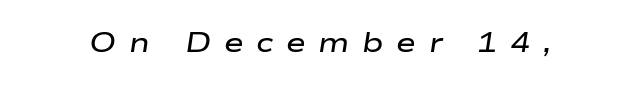
Q: Is the text bold? A: Semi-bold.
Q: Is the text italic (slanted)? A: Yes, it leans right by about 9 degrees.
Q: Is the text underlined? A: No.
Q: Is the spacing between letters normal or unusually wide? A: Unusually wide.
